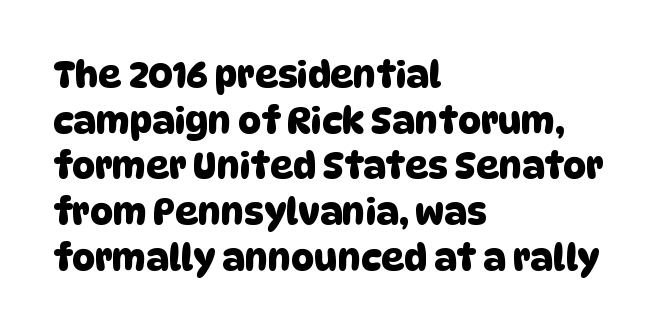
Does the type have serifs? No, each stem ends abruptly. Think of a printed novel: that variable character pitch is what you see here. The gap between lines stays unmarked. These lines are set flush left with a ragged right edge. The vertical gap from one line to the next is medium. The line texture is even and compact thanks to regular tracking.
